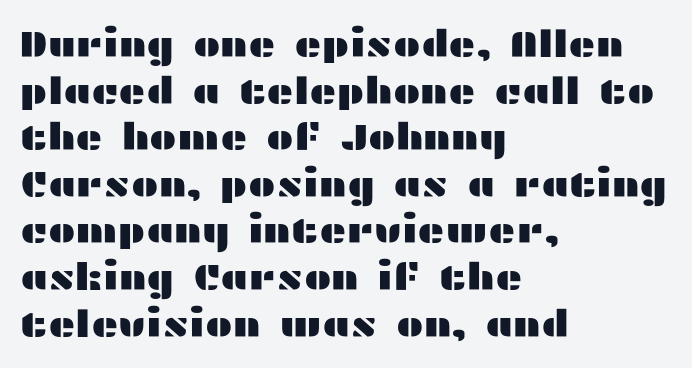
{"serif": "no", "italic": "no", "width": "wide", "stroke_contrast": "medium", "x_height": "medium", "monospaced": "no", "underline": "no", "align": "left", "line_spacing": "normal", "line_spacing_ratio": 1.26, "letter_spacing": "normal", "letter_spacing_em": 0.0, "glyph_px": 37}
